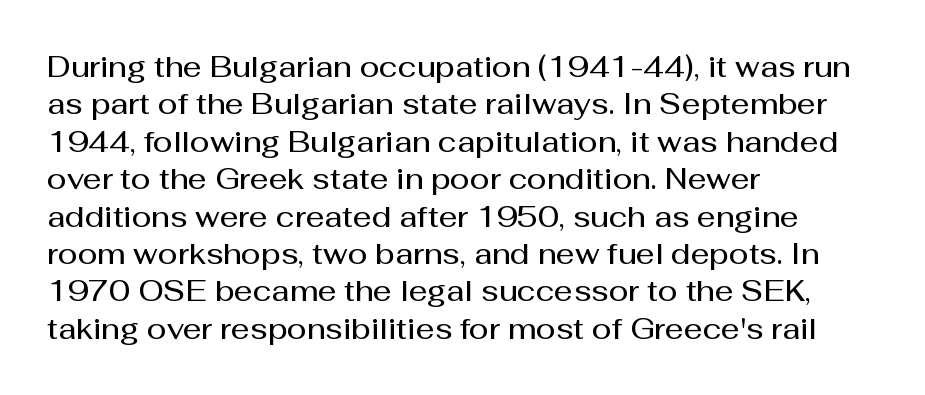
The image shows 29 px semibold sans-serif type, upright; set left-aligned, normal line spacing (1.29x), normal letter spacing, not underlined; medium stroke contrast and a medium x-height.
